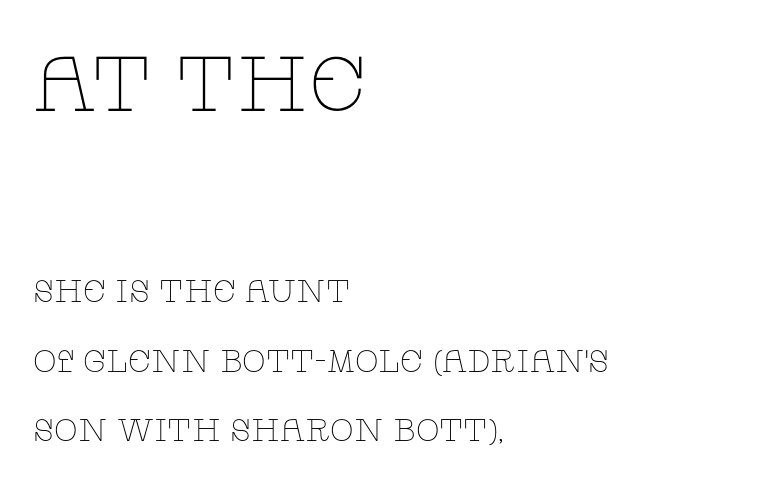
{"serif": "yes", "italic": "no", "bold": "no", "weight": "thin", "width": "wide", "stroke_contrast": "low", "x_height": "large", "monospaced": "no", "underline": "no", "align": "left", "line_spacing": "loose", "line_spacing_ratio": 2.25, "letter_spacing": "normal", "letter_spacing_em": 0.0, "larger_block": "first", "size_ratio": 2.52, "glyph_px": 78}
